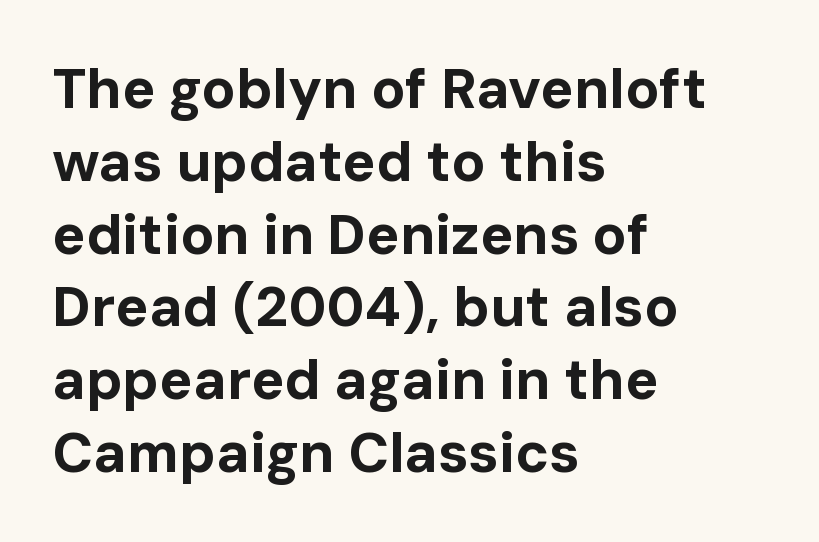
{"serif": "no", "italic": "no", "bold": "yes", "weight": "bold", "width": "normal", "stroke_contrast": "low", "x_height": "medium", "monospaced": "no", "underline": "no", "align": "left", "line_spacing": "normal", "line_spacing_ratio": 1.3, "letter_spacing": "normal", "letter_spacing_em": 0.0, "glyph_px": 56}
